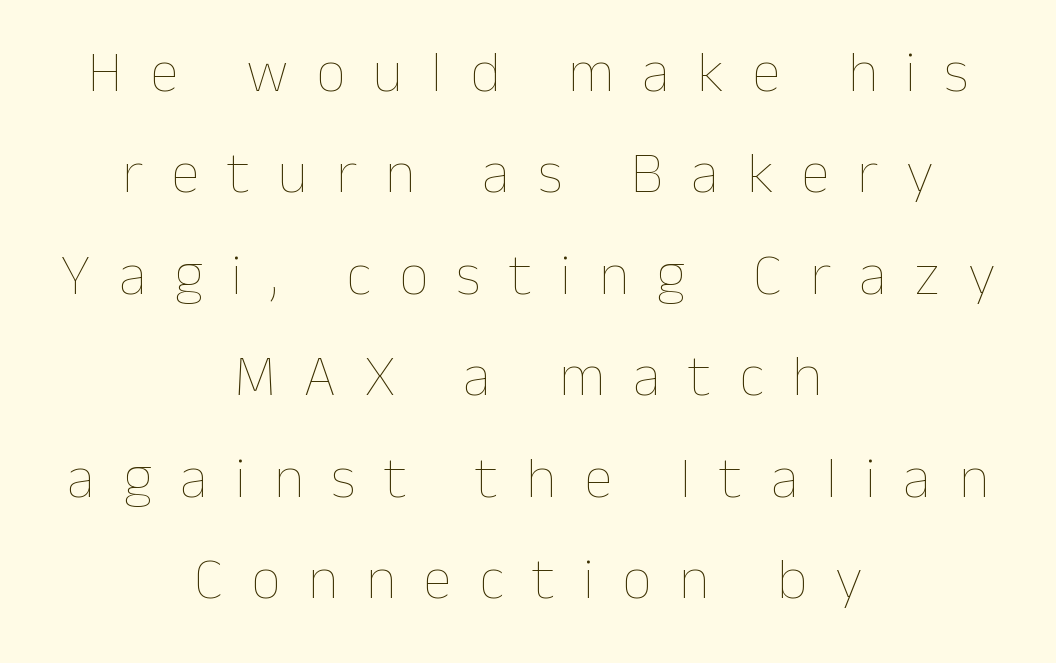
{"italic": "no", "bold": "no", "weight": "thin", "width": "normal", "stroke_contrast": "low", "x_height": "medium", "monospaced": "no", "underline": "no", "align": "center", "line_spacing_ratio": 1.72, "letter_spacing": "wide", "letter_spacing_em": 0.47, "glyph_px": 59}
